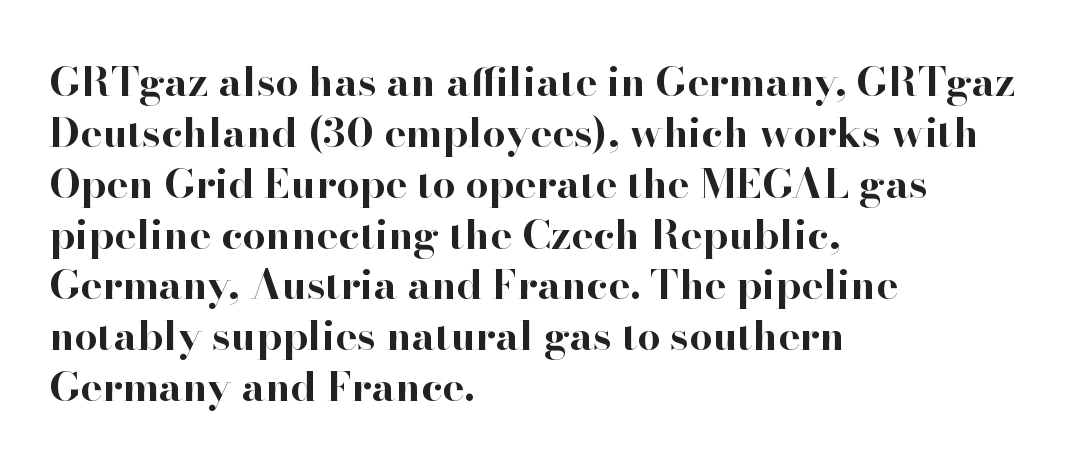
Stroke thickness is high; the sample reads as a true bold. Look at the tracking — it's just the regular setting, nothing added. The gap between lines stays unmarked. Line starts are locked; line ends wander. Varying glyph widths throughout — classic text-font behaviour. Notice how the stems are strictly vertical — no italics here.
